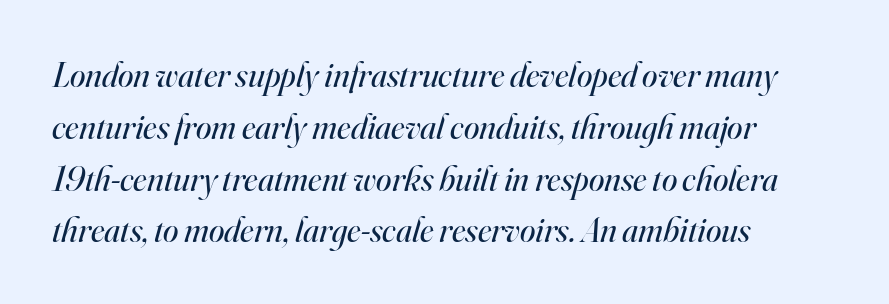
{"serif": "yes", "italic": "yes", "lean": "right", "slant_degrees": 16, "bold": "no", "weight": "regular", "width": "normal", "stroke_contrast": "high", "x_height": "small", "monospaced": "no", "underline": "no", "align": "left", "line_spacing": "normal", "line_spacing_ratio": 1.48, "letter_spacing": "normal", "letter_spacing_em": 0.0, "glyph_px": 35}
